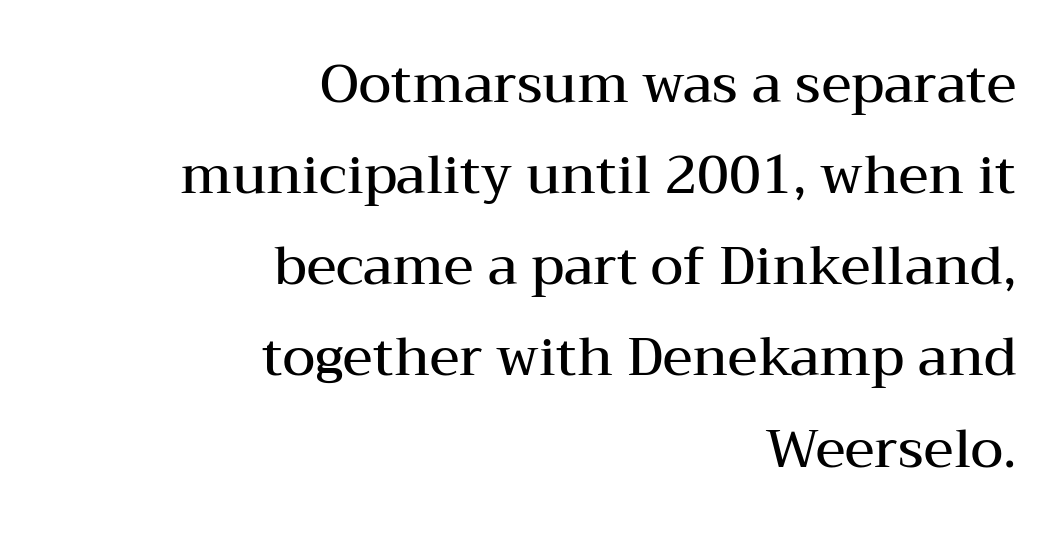
The face used here is proportionally spaced, like ordinary book or web type. The compositor pushed each line to the right boundary. These lines carry some extra weight — a demibold, not a full bold. Words float on clear page, feet unadorned. To sum up the face: it has serifs. There is no visible air inserted between adjacent glyphs.
